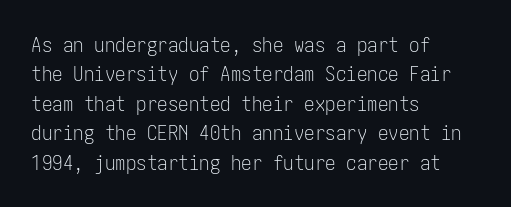
Q: Is the text bold? A: No.
Q: Is the text italic (slanted)? A: No, it is upright.
Q: Is the text underlined? A: No.
Q: How is the paragraph aligned? A: Left-aligned.
Q: Is the spacing between letters normal or unusually wide? A: Normal.
Q: Is the spacing between lines tight, normal or loose? A: Normal.
